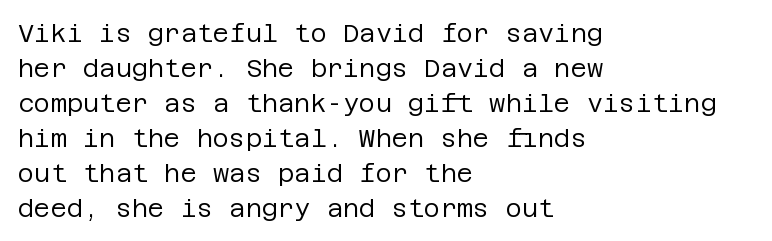
{"italic": "no", "bold": "no", "underline": "no", "align": "left", "line_spacing": "normal", "line_spacing_ratio": 1.4, "letter_spacing": "normal", "letter_spacing_em": 0.0, "glyph_px": 25}
